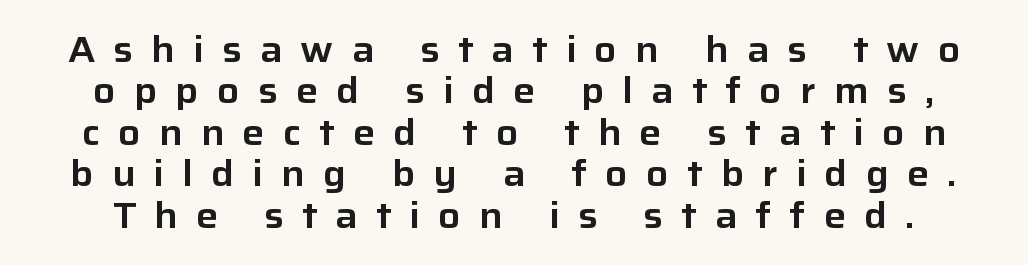
Any mark beneath the type? The region is blank. Very little white space separates one row of letters from the next. This is the regular roman posture of the typeface. Varying glyph widths throughout — classic text-font behaviour. What stands out about the letter spacing? Its width — letters are far apart.
